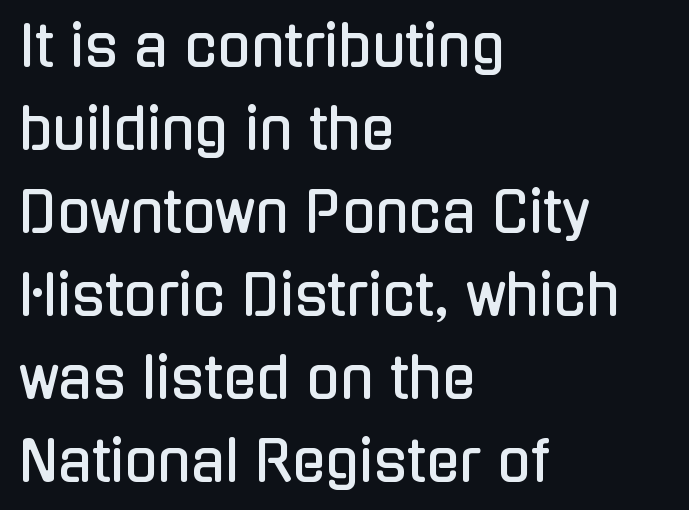
The image shows 55 px condensed sans-serif type, upright; set left-aligned, normal line spacing (1.51x), normal letter spacing, not underlined; low stroke contrast and a medium x-height.
